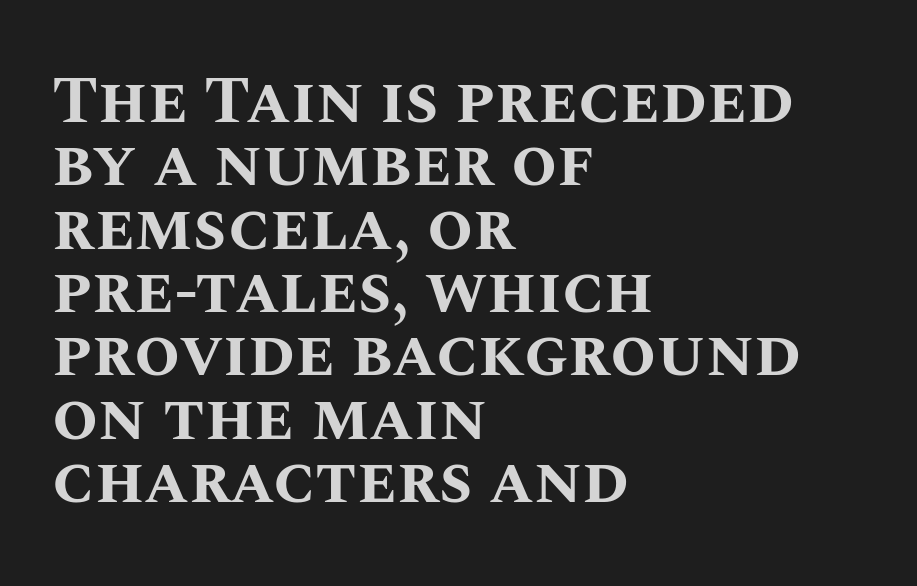
Q: Is the text bold? A: Yes.
Q: Is the text italic (slanted)? A: No, it is upright.
Q: Is the text underlined? A: No.
Q: How is the paragraph aligned? A: Left-aligned.
Q: Is the spacing between letters normal or unusually wide? A: Normal.
Q: Is the spacing between lines tight, normal or loose? A: Tight.
Q: Width (condensed, normal, or wide)? A: Normal.
Q: Stroke contrast? A: Medium.
Q: x-height? A: Large.
Q: Monospaced? A: No.
